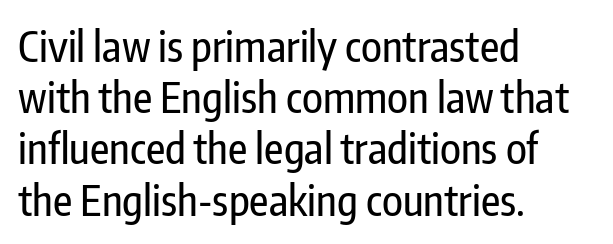
The image shows 42 px condensed sans-serif type, upright; set left-aligned, line spacing 1.22x, normal letter spacing, not underlined; low stroke contrast and a medium x-height.
